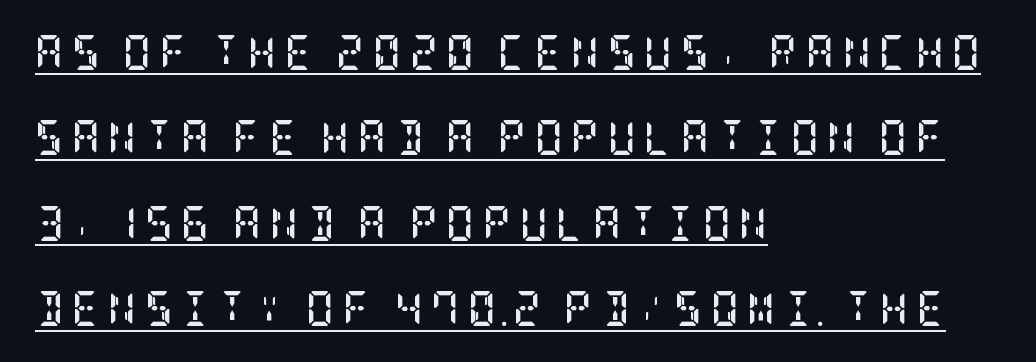
Q: Is the text bold? A: Yes.
Q: Is the text italic (slanted)? A: No, it is upright.
Q: Is the typeface a serif or a sans-serif typeface? A: Serif.
Q: Is the text underlined? A: Yes.
Q: How is the paragraph aligned? A: Left-aligned.
Q: Is the spacing between letters normal or unusually wide? A: Unusually wide.
Q: Is the spacing between lines tight, normal or loose? A: Loose.
Q: Width (condensed, normal, or wide)? A: Condensed.
Q: Stroke contrast? A: Low.
Q: x-height? A: Large.
